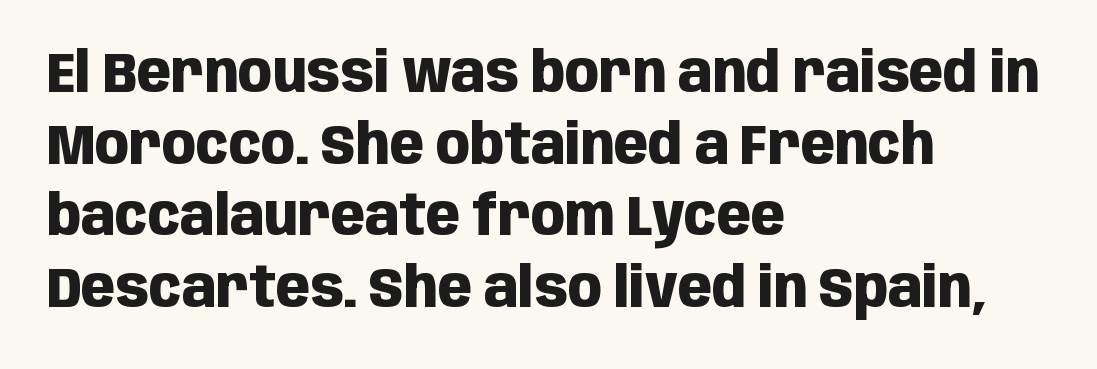
Q: Is the text bold? A: Yes.
Q: Is the text italic (slanted)? A: No, it is upright.
Q: Is the typeface a serif or a sans-serif typeface? A: Sans-serif.
Q: Is the text underlined? A: No.
Q: How is the paragraph aligned? A: Left-aligned.
Q: Is the spacing between letters normal or unusually wide? A: Normal.
Q: Is the spacing between lines tight, normal or loose? A: Normal.
Q: Width (condensed, normal, or wide)? A: Condensed.
Q: Stroke contrast? A: Low.
Q: x-height? A: Large.
Q: Monospaced? A: No.
